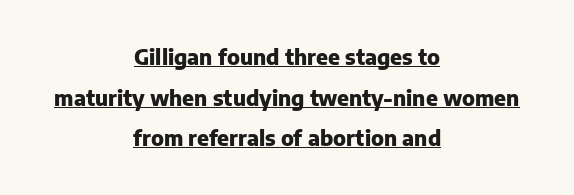
Q: Is the text bold? A: Yes.
Q: Is the text italic (slanted)? A: No, it is upright.
Q: Is the text underlined? A: Yes.
Q: How is the paragraph aligned? A: Centered.
Q: Is the spacing between letters normal or unusually wide? A: Normal.
Q: Is the spacing between lines tight, normal or loose? A: Loose.
